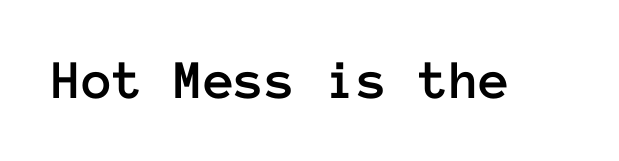
The image shows 56 px text type, upright, monospaced; set normal letter spacing, not underlined; low stroke contrast and a medium x-height.
